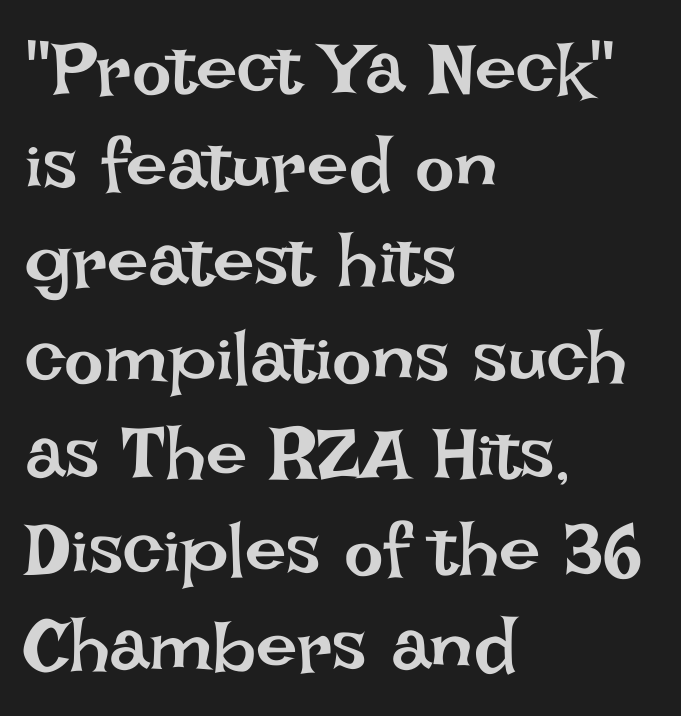
Q: Is the text bold? A: No.
Q: Is the text italic (slanted)? A: No, it is upright.
Q: Is the text underlined? A: No.
Q: How is the paragraph aligned? A: Left-aligned.
Q: Is the spacing between letters normal or unusually wide? A: Normal.
Q: Is the spacing between lines tight, normal or loose? A: Normal.
Q: Width (condensed, normal, or wide)? A: Normal.
Q: Stroke contrast? A: Low.
Q: x-height? A: Large.
Q: Monospaced? A: No.
